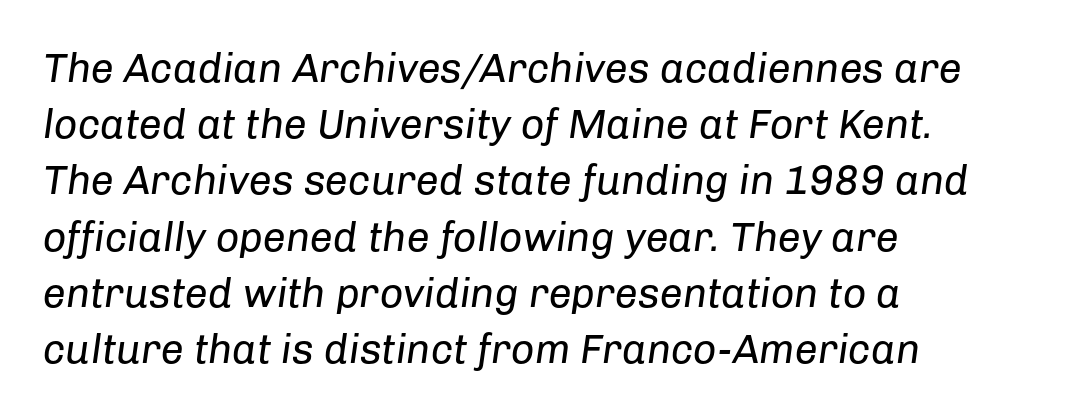
Q: Is the text bold? A: No.
Q: Is the text italic (slanted)? A: Yes, it leans right by about 8 degrees.
Q: Is the text underlined? A: No.
Q: How is the paragraph aligned? A: Left-aligned.
Q: Is the spacing between letters normal or unusually wide? A: Normal.
Q: Is the spacing between lines tight, normal or loose? A: Normal.
Q: Width (condensed, normal, or wide)? A: Normal.
Q: Stroke contrast? A: Low.
Q: x-height? A: Medium.
Q: Monospaced? A: No.
